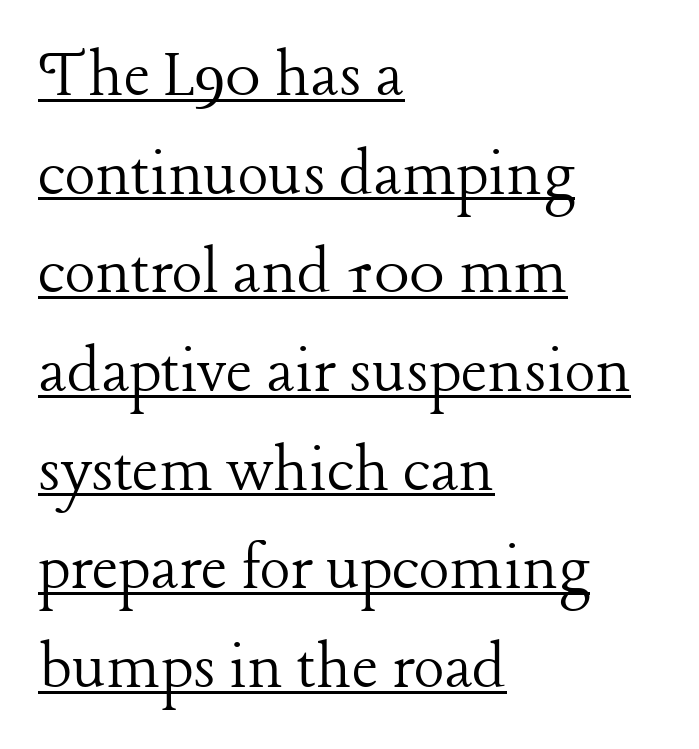
The image shows 72 px light serif type, upright; set left-aligned, normal line spacing (1.37x), normal letter spacing, underlined; low stroke contrast and a medium x-height.
